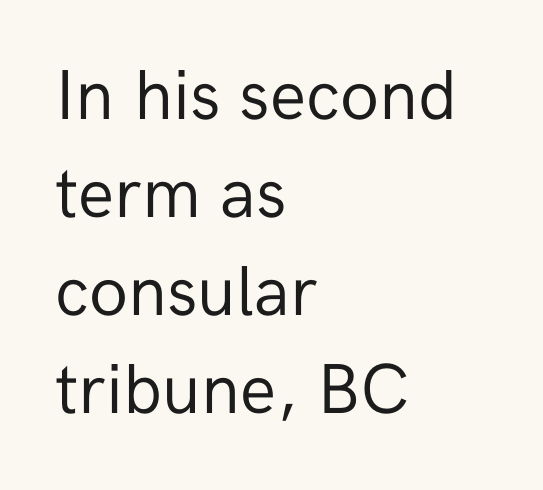
Q: Is the text bold? A: No.
Q: Is the text italic (slanted)? A: No, it is upright.
Q: Is the typeface a serif or a sans-serif typeface? A: Sans-serif.
Q: Is the text underlined? A: No.
Q: How is the paragraph aligned? A: Left-aligned.
Q: Is the spacing between letters normal or unusually wide? A: Normal.
Q: Is the spacing between lines tight, normal or loose? A: Normal.
Q: Width (condensed, normal, or wide)? A: Normal.
Q: Stroke contrast? A: Low.
Q: x-height? A: Medium.
Q: Monospaced? A: No.
